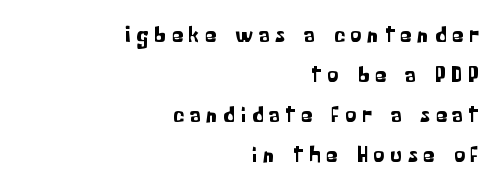
Short and long lines alike share a common ending point at right. This is roman type, the default non-slanted kind. Bare-footed words on every line. In terms of letterspacing, this is a distinctly airy, spread setting.
